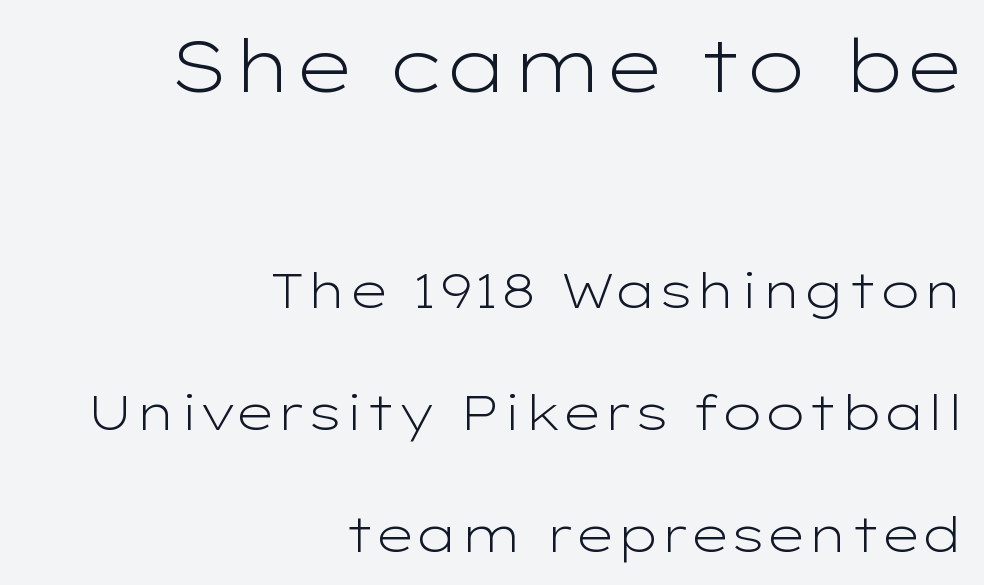
The horizontal fit of the characters is conventional and even. The cut favours lightness, reaching ordinary text weight at its darkest. The designer gave the opening block more size than the closing block. Spacing verdict: proportional, widths tailored to each character. The letters stand straight up with perfectly vertical stems. The space directly below the letters is spotless.
